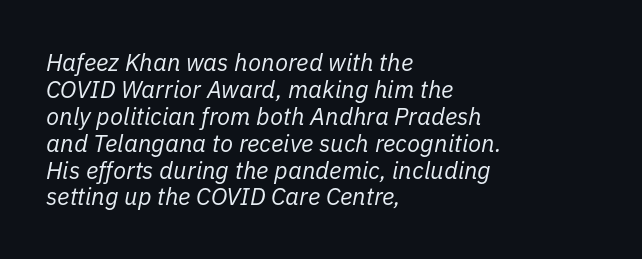
Descenders hang freely into open space. Standard letterfit; no display-style spreading of the glyphs. Unbolded letterforms with no extra heft. This sample is left-justified, so line endings fall wherever the words run out. A typesetter would call this leading minimal, almost set solid. The passage shown leans; its letterforms are oblique.
